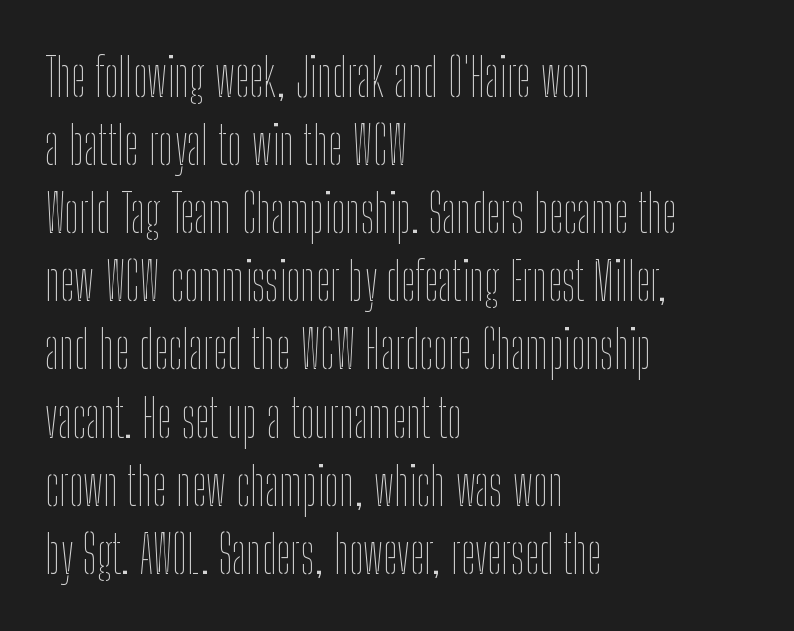
The image shows 52 px thin, condensed type, upright; set left-aligned, normal line spacing (1.31x), normal letter spacing, not underlined; low stroke contrast and a medium x-height.
